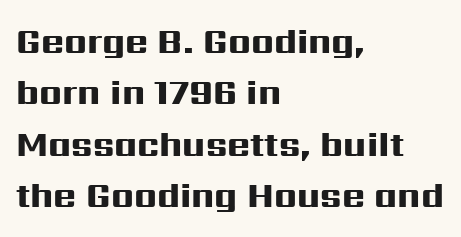
Unlike italic type, these characters show no tilt at all. The face used here is proportionally spaced, like ordinary book or web type. If you measured baseline to baseline, you'd find a middling distance. A full-strength bold gives these letters their thick strokes. This rendering features lettering with no underline.
